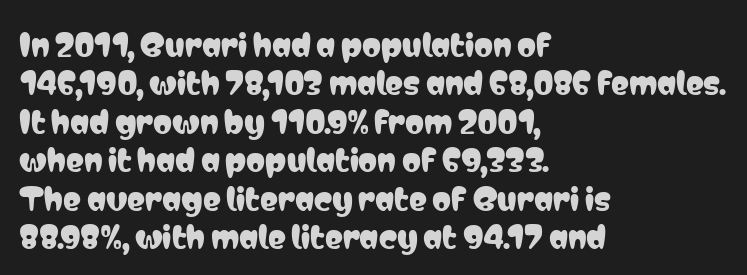
Visually the block forms a straight wall on the left and a jagged coastline on the right. Proportional: the letters do not fall into vertical columns. Characters remain perfectly vertical along every line. The gap between lines stays unmarked. Honestly, the letter spacing is just normal — you wouldn't notice it.
